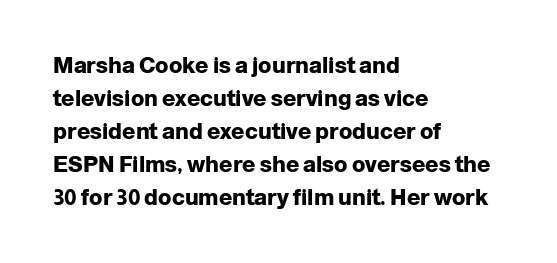
You'd pick this weight for a headline — it's a proper bold. The lettering holds an erect, upright posture throughout. Glance below the letters and you will spot only blank space. Layout note: lines flush left. Characters follow at the spacing the type designer built in. These lines sit exactly where default settings would place them.
